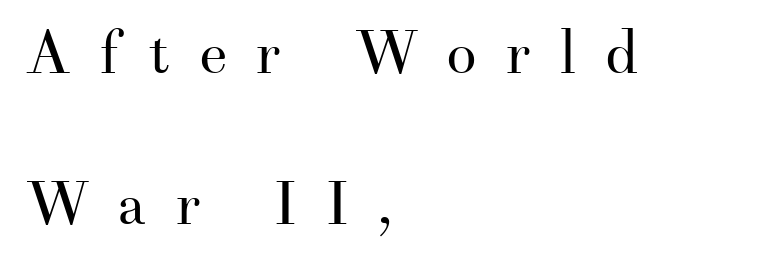
The image shows 61 px regular-weight serif type, upright; set left-aligned, loose line spacing (2.48x), unusually wide letter spacing (+0.46 em), not underlined; medium stroke contrast and a small x-height.
